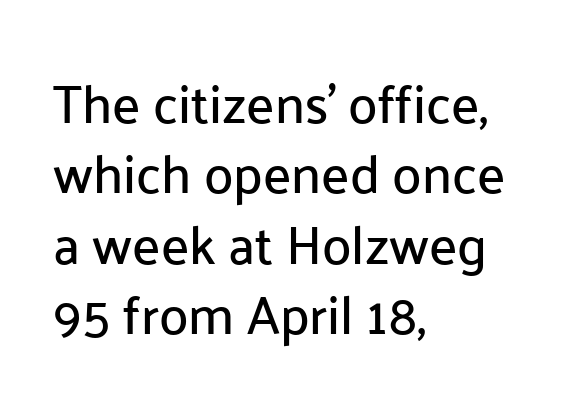
Interline gaps are of average width in this sample. Is this a sans? Yes — the strokes have no serifs. Varying glyph widths throughout — classic text-font behaviour. Every character sits straight up, as roman type does. Caption: multi-line text, flush left, ragged right.
